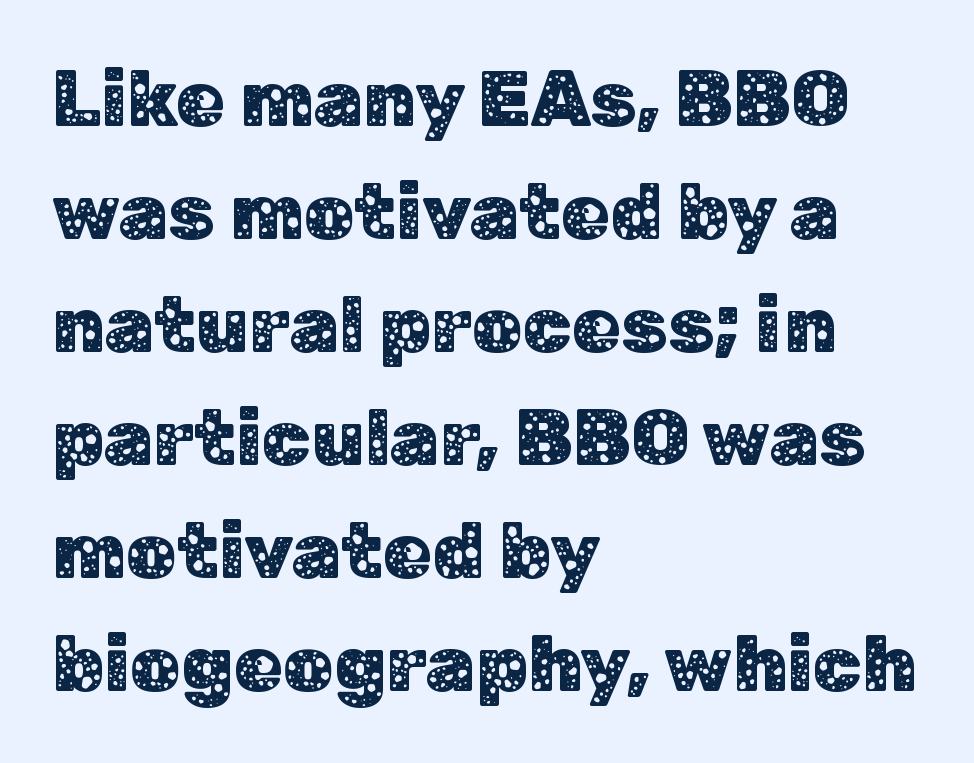
The image shows 79 px sans-serif type, upright; set left-aligned, normal line spacing (1.43x), normal letter spacing, not underlined; low stroke contrast and a medium x-height.
